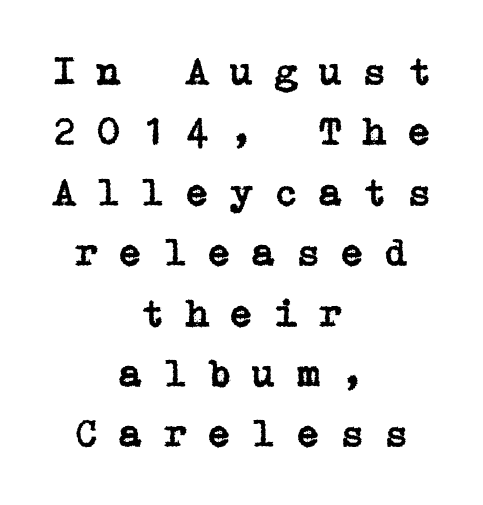
Q: Is the text italic (slanted)? A: No, it is upright.
Q: Is the typeface a serif or a sans-serif typeface? A: Serif.
Q: Is the text underlined? A: No.
Q: How is the paragraph aligned? A: Centered.
Q: Is the spacing between letters normal or unusually wide? A: Unusually wide.
Q: Is the spacing between lines tight, normal or loose? A: Normal.
Q: Width (condensed, normal, or wide)? A: Normal.
Q: Stroke contrast? A: Low.
Q: x-height? A: Medium.
